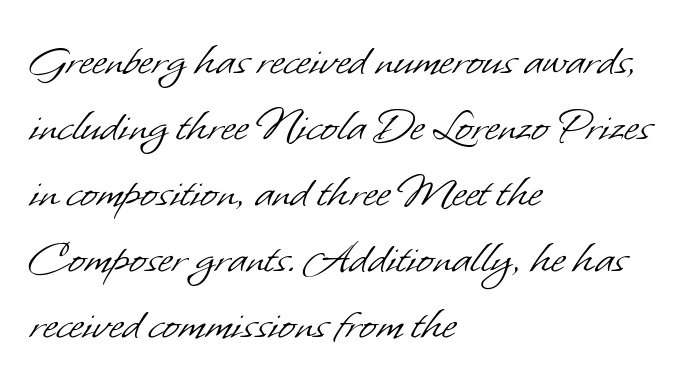
{"serif": "no", "bold": "no", "weight": "light", "width": "normal", "stroke_contrast": "low", "x_height": "small", "monospaced": "no", "underline": "no", "align": "left", "line_spacing": "normal", "line_spacing_ratio": 1.32, "letter_spacing": "normal", "letter_spacing_em": 0.0, "glyph_px": 50}
